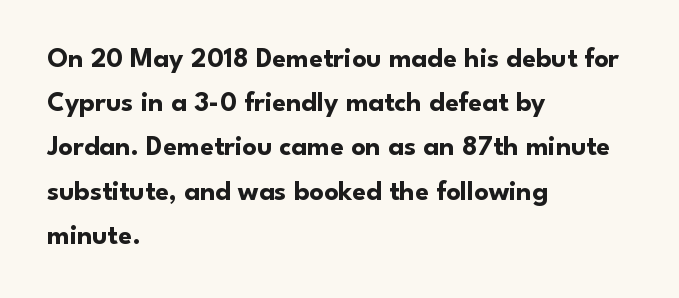
The image shows 28 px bold sans-serif type, upright; set left-aligned, normal line spacing (1.58x), normal letter spacing, not underlined; low stroke contrast and a small x-height.
